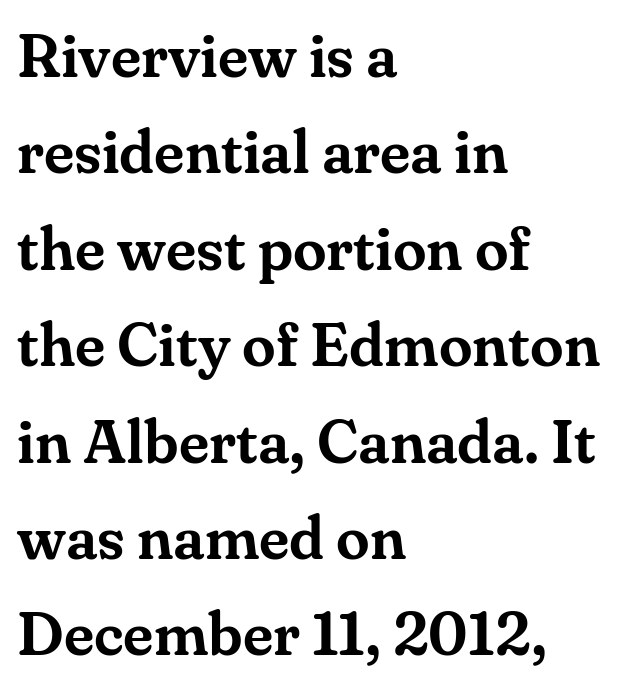
The image shows 61 px serif type, upright; set left-aligned, normal line spacing (1.58x), normal letter spacing, not underlined; medium stroke contrast and a small x-height.
